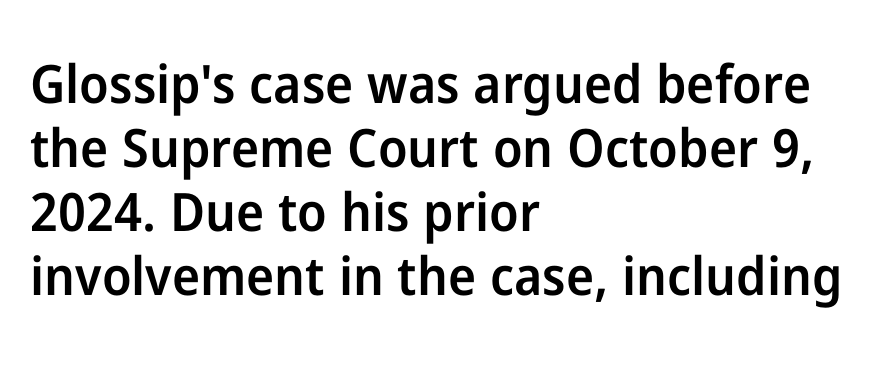
Q: Is the text bold? A: Semi-bold.
Q: Is the text italic (slanted)? A: No, it is upright.
Q: Is the typeface a serif or a sans-serif typeface? A: Sans-serif.
Q: Is the text underlined? A: No.
Q: How is the paragraph aligned? A: Left-aligned.
Q: Is the spacing between letters normal or unusually wide? A: Normal.
Q: Width (condensed, normal, or wide)? A: Normal.
Q: Stroke contrast? A: Low.
Q: x-height? A: Medium.
Q: Monospaced? A: No.
